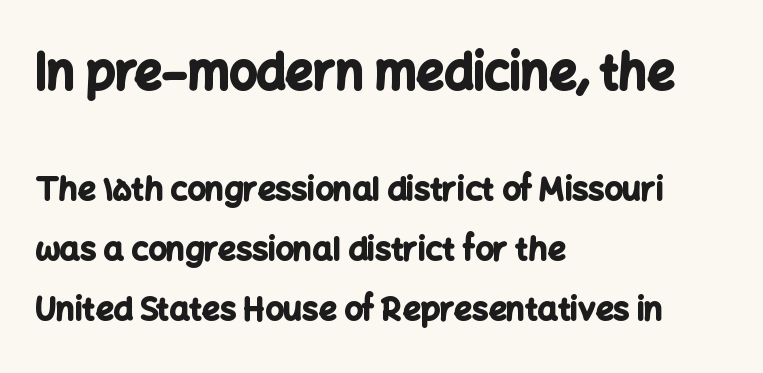
It's the straight-up-and-down kind of type. Typesetter's note: full bold, strokes at maximum text heaviness. This is sans-serif lettering, the kind often seen on screens and signage. The gap between lines stays unmarked. Students, note that the glyphs here touch the page at normal intervals.
